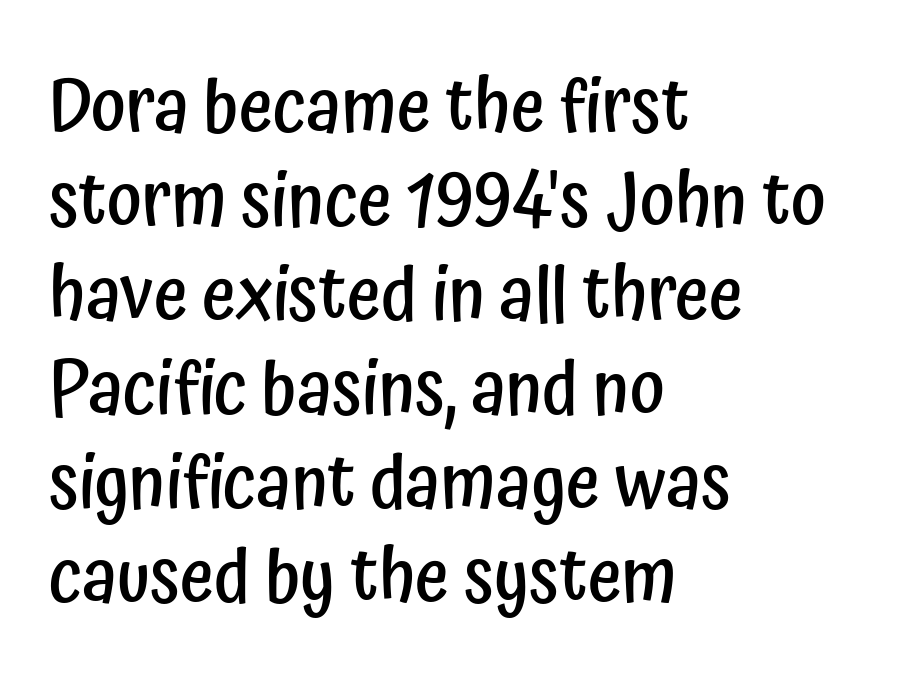
The image shows 74 px semibold, condensed sans-serif type, upright; set left-aligned, normal line spacing (1.27x), normal letter spacing, not underlined; low stroke contrast and a medium x-height.
